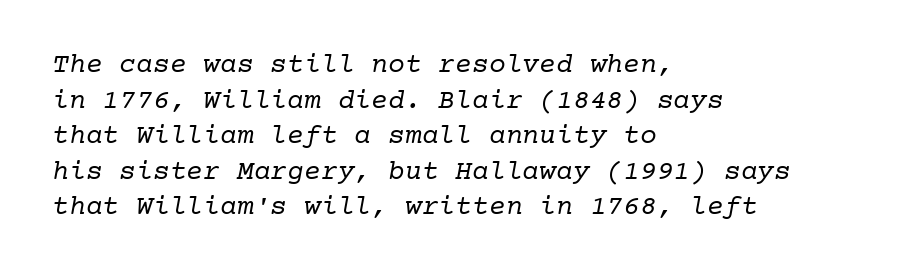
This is not heavy type; no bold has been used. In CSS terms this would be text-align: left. What's the leading like? Ordinary, nothing unusual. The text was rendered using a seriffed face with decorative stroke endings.
